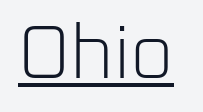
{"serif": "no", "italic": "no", "bold": "no", "weight": "light", "width": "normal", "stroke_contrast": "low", "x_height": "medium", "monospaced": "no", "underline": "yes", "letter_spacing": "normal", "letter_spacing_em": 0.0, "glyph_px": 75}
